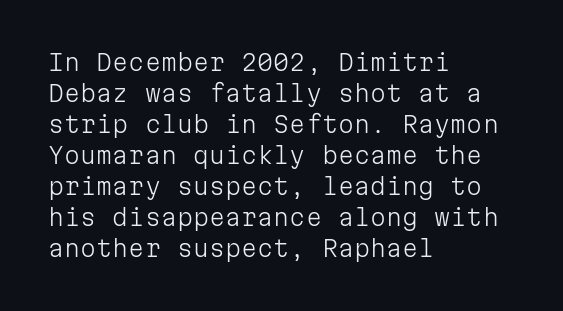
Q: Is the text bold? A: No.
Q: Is the text italic (slanted)? A: No, it is upright.
Q: Is the text underlined? A: No.
Q: How is the paragraph aligned? A: Left-aligned.
Q: Is the spacing between letters normal or unusually wide? A: Normal.
Q: Is the spacing between lines tight, normal or loose? A: Normal.
